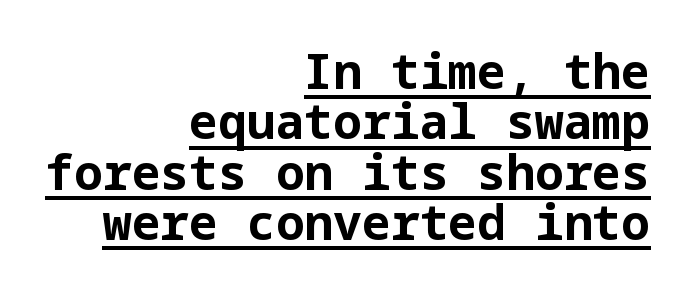
Q: Is the text bold? A: Yes.
Q: Is the text italic (slanted)? A: No, it is upright.
Q: Is the typeface a serif or a sans-serif typeface? A: Sans-serif.
Q: Is the text underlined? A: Yes.
Q: How is the paragraph aligned? A: Right-aligned.
Q: Is the spacing between letters normal or unusually wide? A: Normal.
Q: Is the spacing between lines tight, normal or loose? A: Tight.
Q: Width (condensed, normal, or wide)? A: Normal.
Q: Stroke contrast? A: Low.
Q: x-height? A: Medium.
